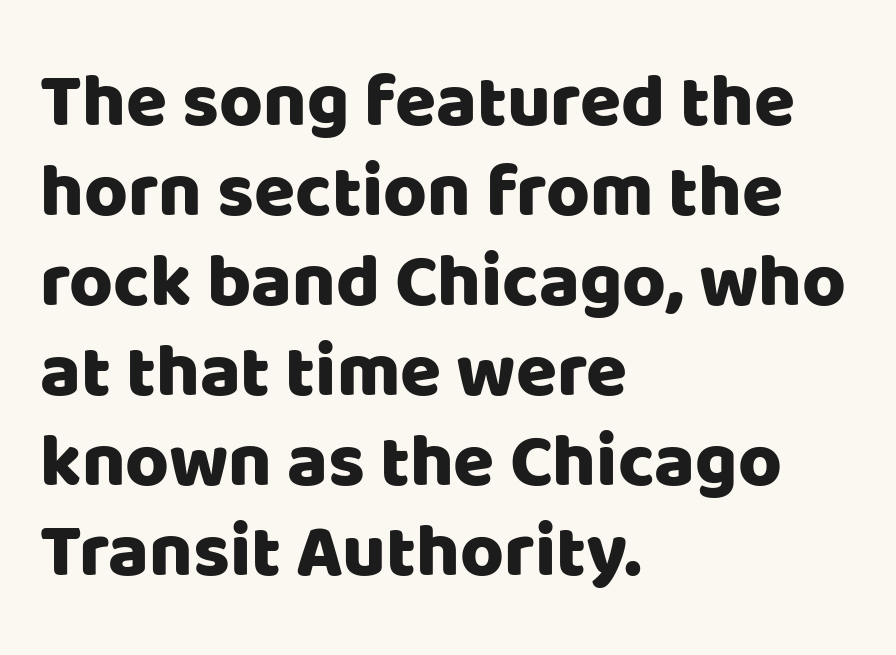
The image shows 75 px sans-serif type, upright; set left-aligned, line spacing 1.2x, normal letter spacing, not underlined; low stroke contrast and a large x-height.
